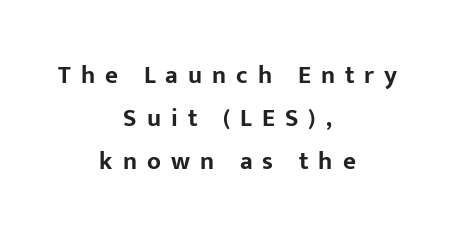
Q: Is the text bold? A: Yes.
Q: Is the text italic (slanted)? A: No, it is upright.
Q: Is the text underlined? A: No.
Q: How is the paragraph aligned? A: Centered.
Q: Is the spacing between letters normal or unusually wide? A: Unusually wide.
